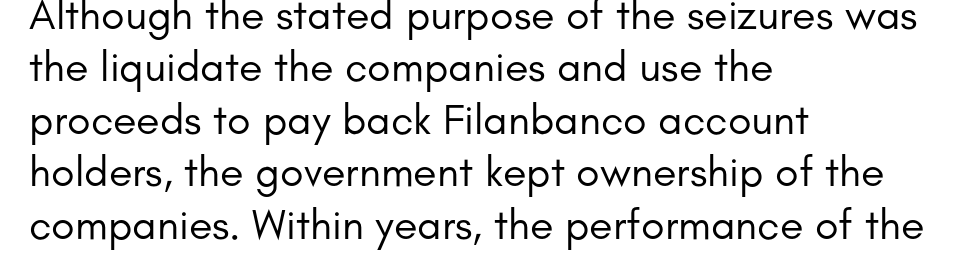
The image shows 43 px regular-weight sans-serif type, upright; set left-aligned, line spacing 1.22x, normal letter spacing, not underlined; low stroke contrast and a small x-height.
